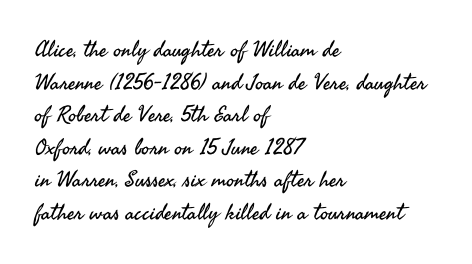
Q: Is the text bold? A: No.
Q: Is the text italic (slanted)? A: Yes.
Q: Is the text underlined? A: No.
Q: How is the paragraph aligned? A: Left-aligned.
Q: Is the spacing between letters normal or unusually wide? A: Normal.
Q: Is the spacing between lines tight, normal or loose? A: Normal.
